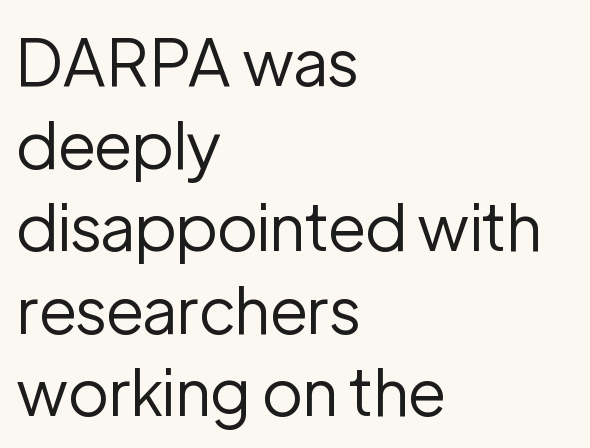
{"serif": "no", "italic": "no", "bold": "no", "weight": "regular", "width": "normal", "stroke_contrast": "low", "x_height": "medium", "monospaced": "no", "underline": "no", "align": "left", "line_spacing": "normal", "line_spacing_ratio": 1.27, "letter_spacing": "normal", "letter_spacing_em": 0.0, "glyph_px": 65}
